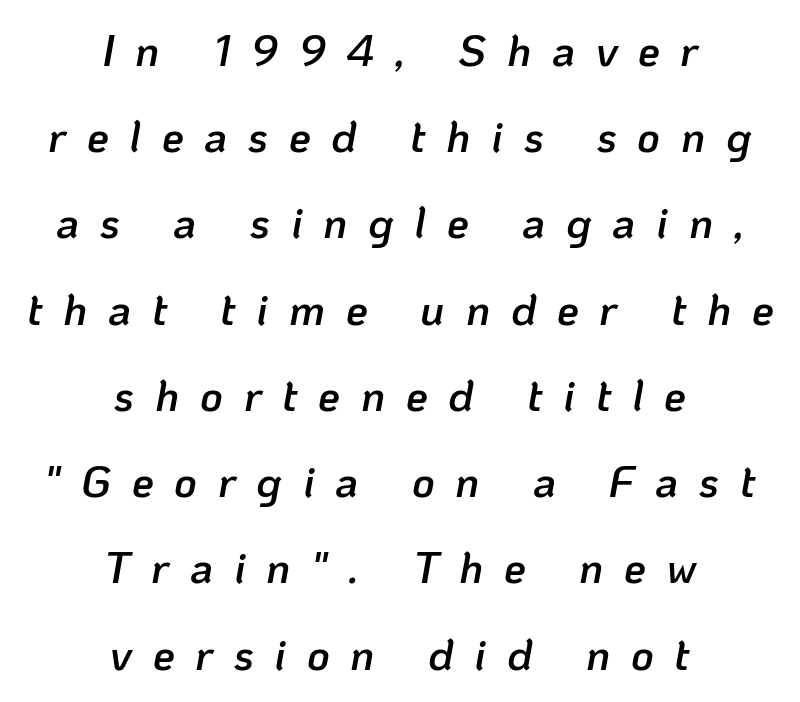
Weight check: semibold — heavier than regular, not quite bold. Summary of vertical rhythm: relaxed, with wide interline spacing. Honestly, the letter spacing is so wide it's the main thing you notice. These lines are rendered in a variable-pitch font. Designer's note — italics engaged.
